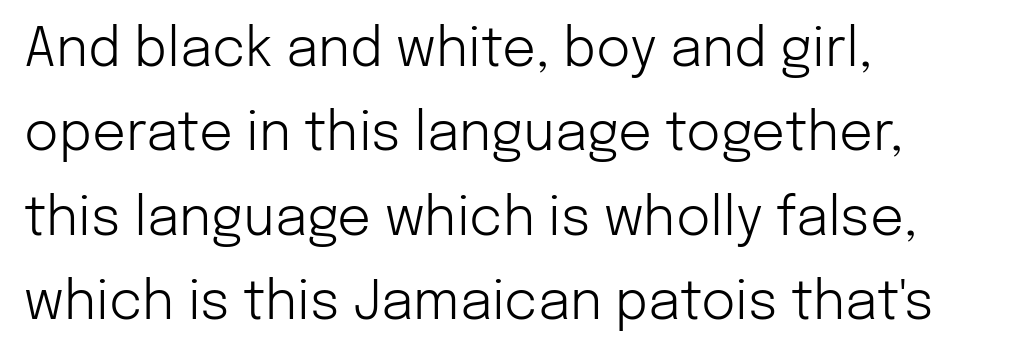
Do the characters align in a grid? No, the font is proportional. Which margin do the lines hug? The left one — the right edge is uneven. Heft: none added — not bold. Leading: standard. Posture: straight, roman, zero tilt. Font category for this specimen: sans-serif.
